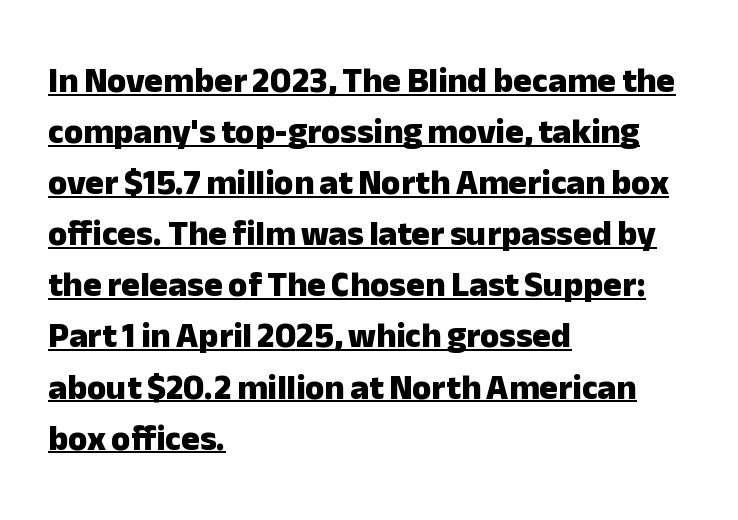
Q: Is the text bold? A: Yes.
Q: Is the text italic (slanted)? A: No, it is upright.
Q: Is the typeface a serif or a sans-serif typeface? A: Sans-serif.
Q: Is the text underlined? A: Yes.
Q: How is the paragraph aligned? A: Left-aligned.
Q: Is the spacing between letters normal or unusually wide? A: Normal.
Q: Is the spacing between lines tight, normal or loose? A: Normal.
Q: Width (condensed, normal, or wide)? A: Normal.
Q: Stroke contrast? A: Low.
Q: x-height? A: Medium.
Q: Monospaced? A: No.
